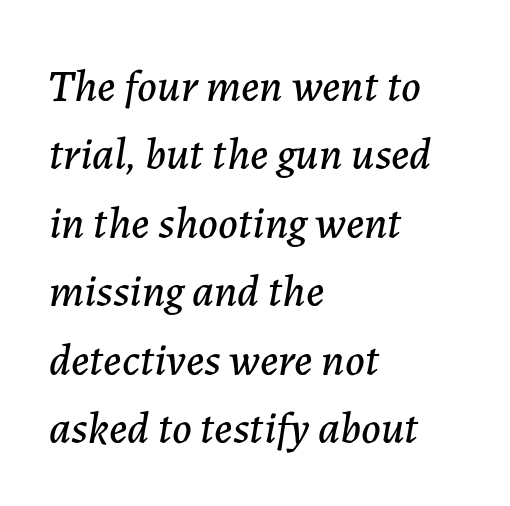
Q: Is the text italic (slanted)? A: Yes, it leans right by about 7 degrees.
Q: Is the text underlined? A: No.
Q: How is the paragraph aligned? A: Left-aligned.
Q: Is the spacing between letters normal or unusually wide? A: Normal.
Q: Is the spacing between lines tight, normal or loose? A: Normal.
Q: Width (condensed, normal, or wide)? A: Normal.
Q: Stroke contrast? A: Low.
Q: x-height? A: Medium.
Q: Monospaced? A: No.
